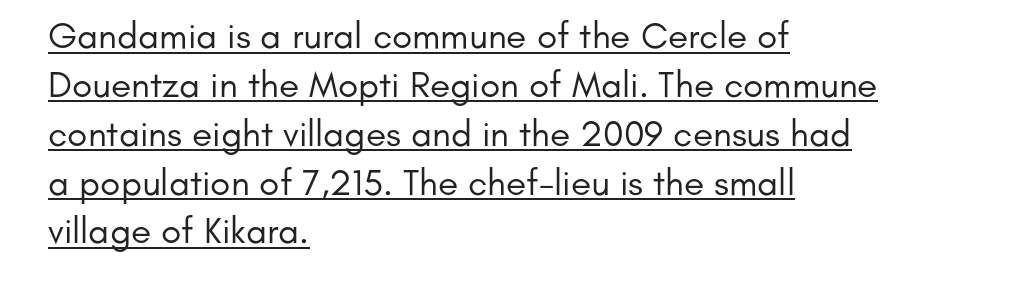
Q: Is the text bold? A: No.
Q: Is the text italic (slanted)? A: No, it is upright.
Q: Is the typeface a serif or a sans-serif typeface? A: Sans-serif.
Q: Is the text underlined? A: Yes.
Q: How is the paragraph aligned? A: Left-aligned.
Q: Is the spacing between letters normal or unusually wide? A: Normal.
Q: Is the spacing between lines tight, normal or loose? A: Normal.
Q: Width (condensed, normal, or wide)? A: Normal.
Q: Stroke contrast? A: Low.
Q: x-height? A: Small.
Q: Monospaced? A: No.
